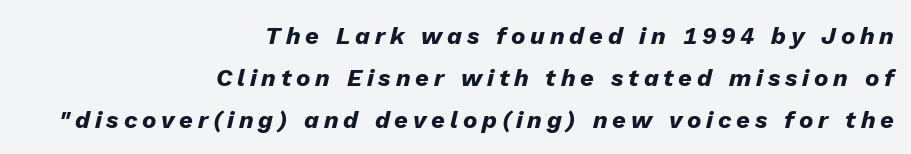
{"italic": "yes", "lean": "right", "slant_degrees": 13, "bold": "yes", "underline": "no", "align": "right", "line_spacing_ratio": 1.74, "letter_spacing": "wide", "letter_spacing_em": 0.2, "glyph_px": 24}
